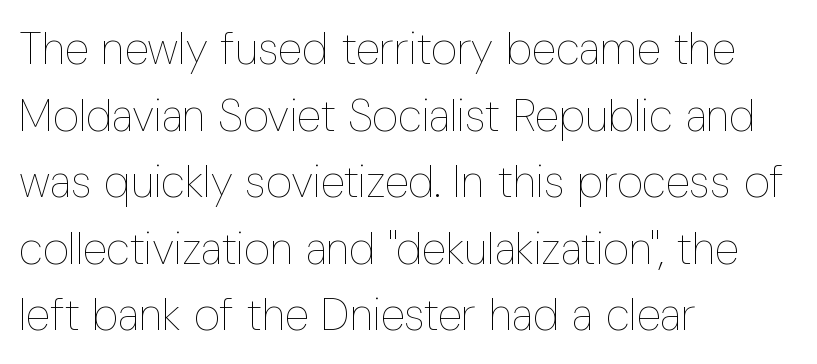
Q: Is the text bold? A: No.
Q: Is the text italic (slanted)? A: No, it is upright.
Q: Is the text underlined? A: No.
Q: How is the paragraph aligned? A: Left-aligned.
Q: Is the spacing between letters normal or unusually wide? A: Normal.
Q: Is the spacing between lines tight, normal or loose? A: Normal.
Q: Width (condensed, normal, or wide)? A: Condensed.
Q: Stroke contrast? A: Low.
Q: x-height? A: Medium.
Q: Monospaced? A: No.
